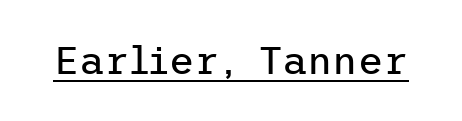
The image shows 39 px regular-weight sans-serif type, upright; set normal letter spacing, underlined; low stroke contrast and a medium x-height.
